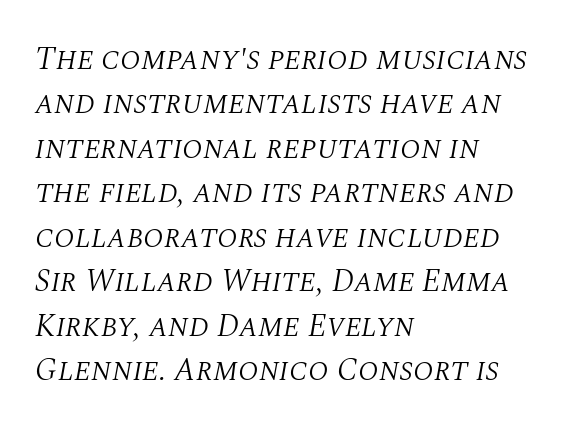
{"serif": "yes", "italic": "yes", "lean": "right", "slant_degrees": 10, "bold": "no", "weight": "light", "width": "normal", "stroke_contrast": "medium", "x_height": "large", "monospaced": "no", "underline": "no", "align": "left", "line_spacing": "normal", "line_spacing_ratio": 1.39, "letter_spacing": "normal", "letter_spacing_em": 0.0, "glyph_px": 32}
